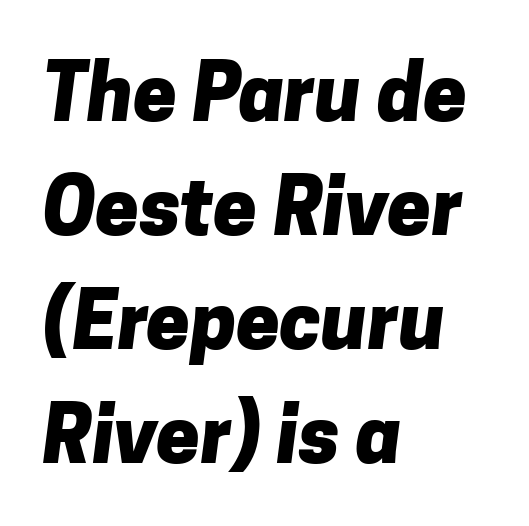
{"serif": "no", "bold": "yes", "weight": "heavy", "width": "normal", "stroke_contrast": "low", "x_height": "medium", "monospaced": "no", "underline": "no", "align": "left", "line_spacing": "normal", "line_spacing_ratio": 1.46, "letter_spacing": "normal", "letter_spacing_em": 0.0, "glyph_px": 78}
